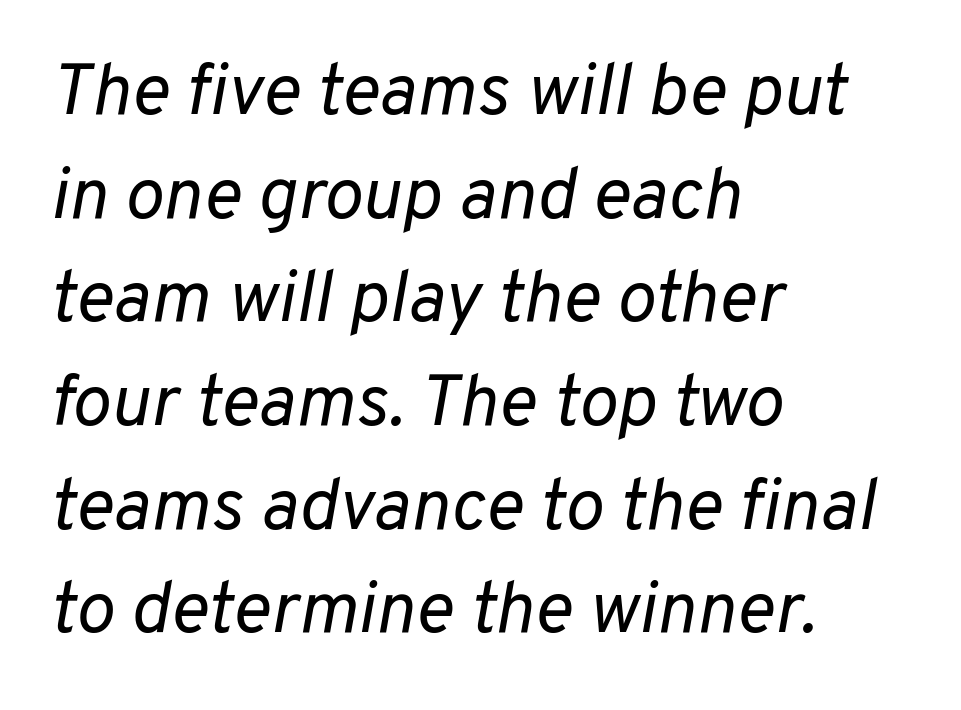
{"italic": "yes", "lean": "right", "slant_degrees": 10, "bold": "no", "weight": "regular", "width": "normal", "stroke_contrast": "low", "x_height": "medium", "monospaced": "no", "underline": "no", "align": "left", "line_spacing": "normal", "line_spacing_ratio": 1.42, "letter_spacing": "normal", "letter_spacing_em": 0.0, "glyph_px": 73}
